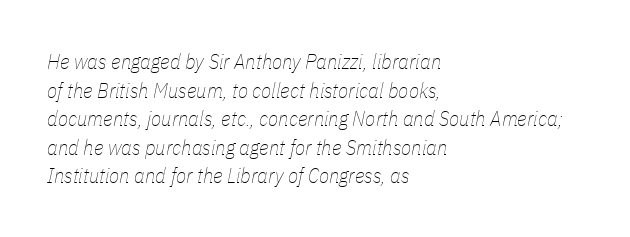
The image shows 21 px text type, italic (leaning right); set left-aligned, normal line spacing (1.36x), normal letter spacing, not underlined.
